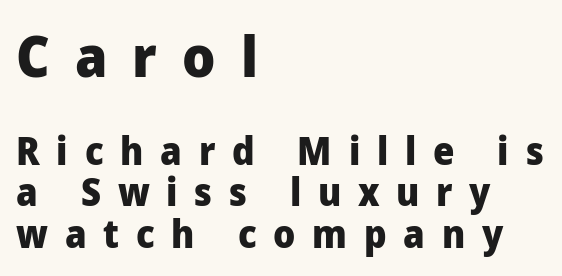
Weight: bold. Compared with typical body copy, the letter spacing here is much looser. Every character sits straight up, as roman type does. No feet cap the strokes, marking this as sans-serif type. Does the leading feel generous? Not at all — it's pinched. Unmarked baselines from the first word to the last.
